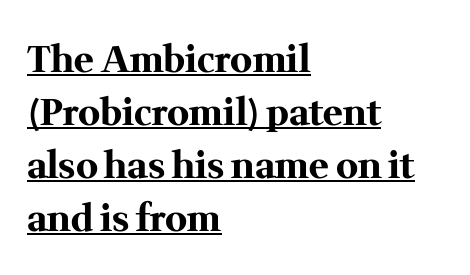
The image shows 37 px bold serif type, upright; set left-aligned, normal line spacing (1.43x), normal letter spacing, underlined; medium stroke contrast and a medium x-height.
